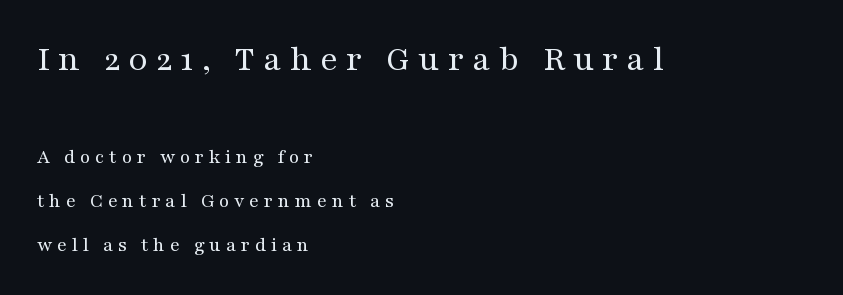
{"serif": "yes", "italic": "no", "bold": "no", "weight": "regular", "width": "wide", "stroke_contrast": "medium", "x_height": "medium", "monospaced": "no", "underline": "no", "align": "left", "line_spacing": "loose", "line_spacing_ratio": 2.09, "letter_spacing": "wide", "letter_spacing_em": 0.22, "larger_block": "first", "size_ratio": 1.76, "glyph_px": 37}
